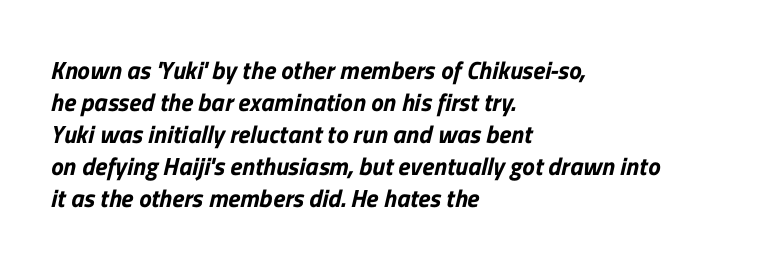
The image shows 25 px text type; set left-aligned, normal line spacing (1.28x), normal letter spacing, not underlined.
